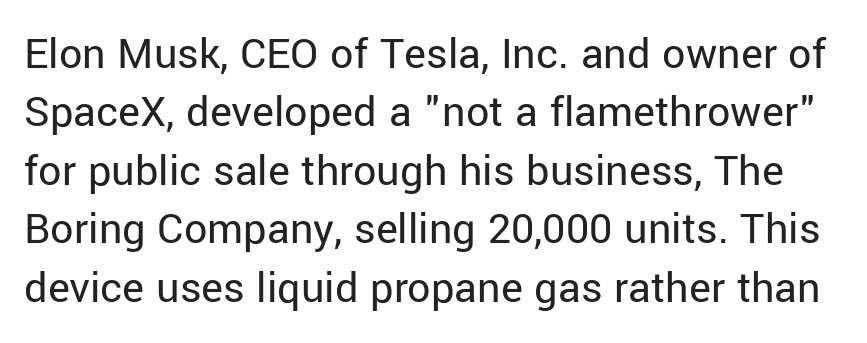
{"serif": "no", "italic": "no", "bold": "no", "weight": "regular", "width": "normal", "stroke_contrast": "low", "x_height": "medium", "monospaced": "no", "underline": "no", "line_spacing": "normal", "line_spacing_ratio": 1.27, "letter_spacing": "normal", "letter_spacing_em": 0.0, "glyph_px": 46}
